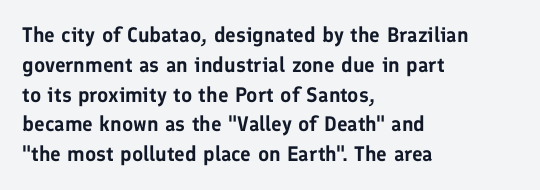
{"italic": "no", "underline": "no", "align": "left", "line_spacing": "normal", "line_spacing_ratio": 1.42, "letter_spacing": "normal", "letter_spacing_em": 0.0, "glyph_px": 21}
